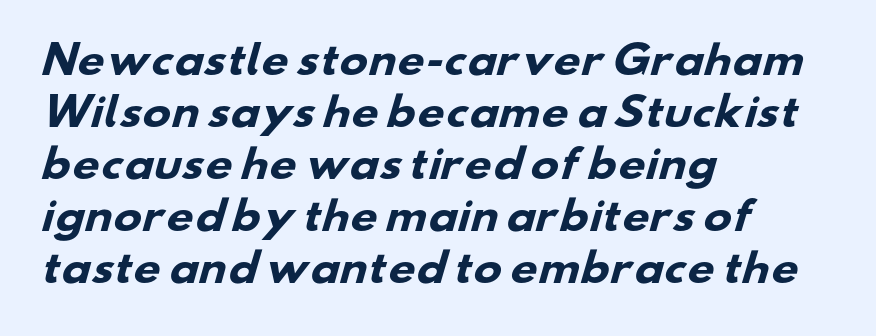
{"serif": "no", "bold": "yes", "weight": "heavy", "width": "wide", "stroke_contrast": "low", "x_height": "small", "monospaced": "no", "underline": "no", "align": "left", "line_spacing": "normal", "line_spacing_ratio": 1.37, "letter_spacing": "normal", "letter_spacing_em": 0.0, "glyph_px": 38}
